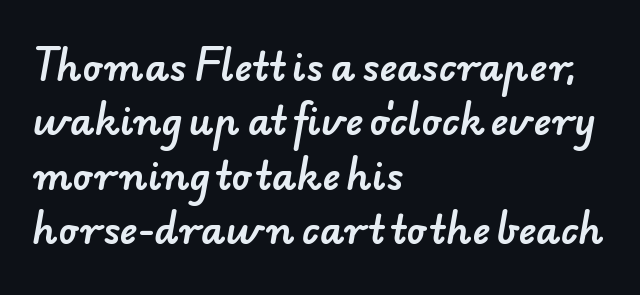
The image shows 38 px sans-serif type; set left-aligned, normal line spacing (1.43x), normal letter spacing, not underlined; low stroke contrast and a small x-height.
